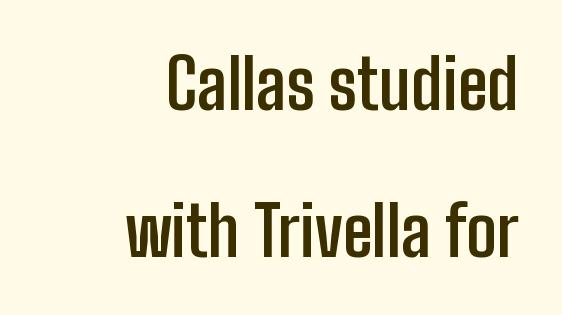
The image shows 68 px semibold, condensed sans-serif type, upright; set right-aligned, loose line spacing (2.16x), normal letter spacing, not underlined; low stroke contrast and a medium x-height.
